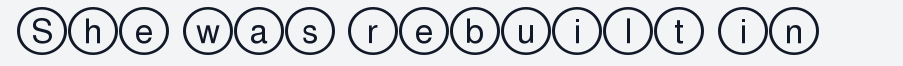
Tracking here is standard; glyphs follow each other at the usual distance. The baseline area is clear. These lines were composed using upright roman letters.
